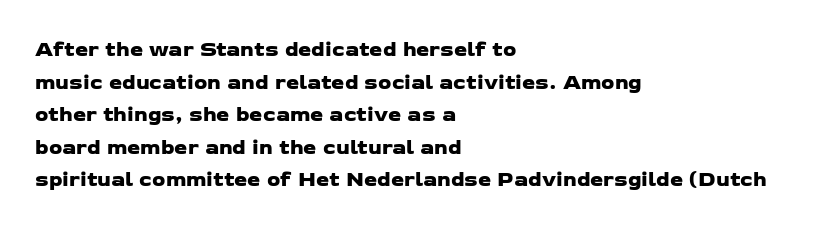
The image shows 21 px text type; set left-aligned, normal line spacing (1.55x), normal letter spacing, not underlined.
